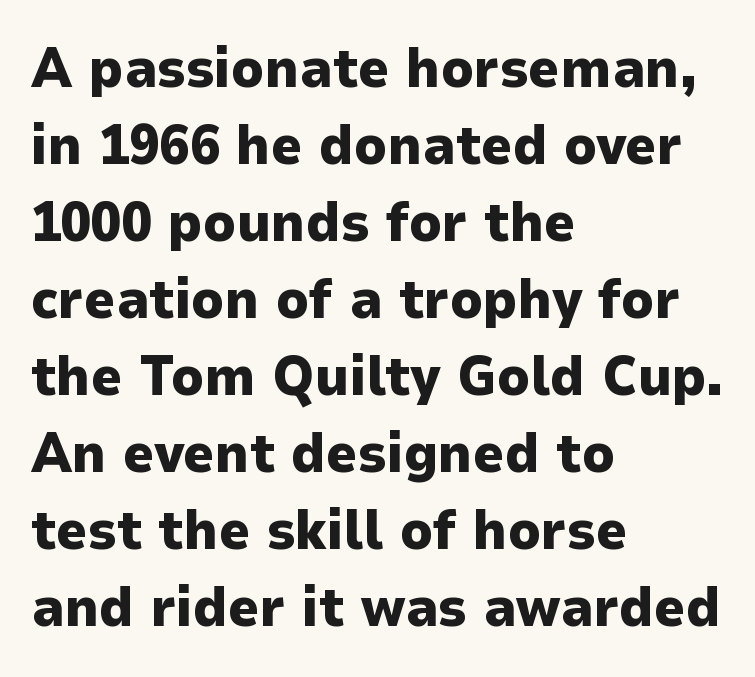
The image shows 55 px heavy sans-serif type, upright; set left-aligned, normal line spacing (1.4x), normal letter spacing, not underlined; low stroke contrast and a medium x-height.
